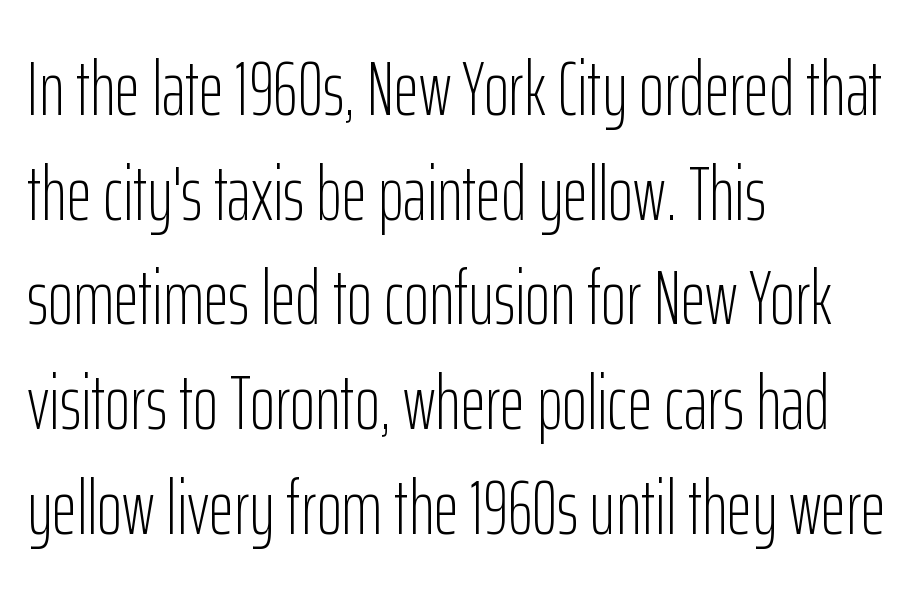
{"serif": "no", "italic": "no", "bold": "no", "weight": "light", "width": "condensed", "stroke_contrast": "low", "x_height": "medium", "monospaced": "no", "underline": "no", "align": "left", "line_spacing": "normal", "line_spacing_ratio": 1.36, "letter_spacing": "normal", "letter_spacing_em": 0.0, "glyph_px": 77}
